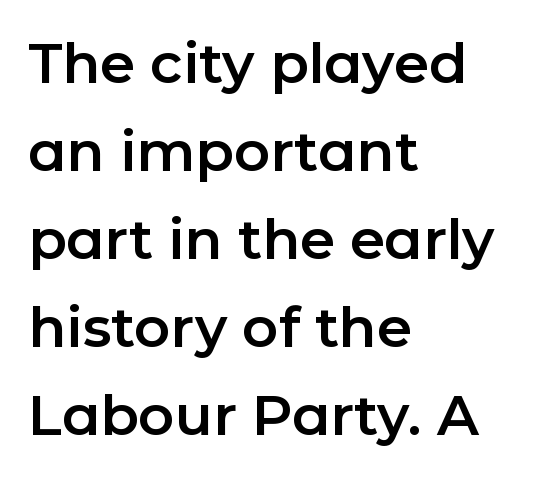
{"serif": "no", "italic": "no", "width": "normal", "stroke_contrast": "low", "x_height": "medium", "monospaced": "no", "underline": "no", "align": "left", "line_spacing": "normal", "line_spacing_ratio": 1.57, "letter_spacing": "normal", "letter_spacing_em": 0.0, "glyph_px": 56}
